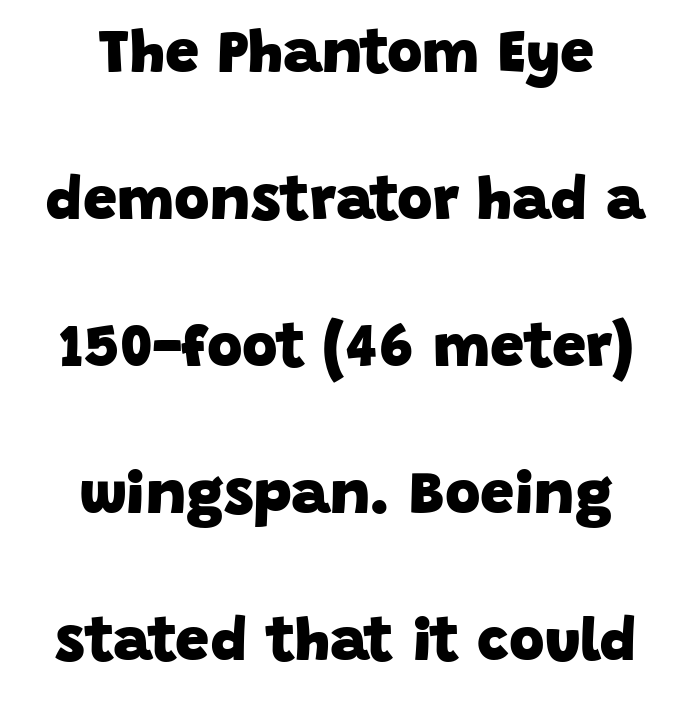
Q: Is the text bold? A: Yes.
Q: Is the typeface a serif or a sans-serif typeface? A: Sans-serif.
Q: Is the text underlined? A: No.
Q: How is the paragraph aligned? A: Centered.
Q: Is the spacing between letters normal or unusually wide? A: Normal.
Q: Is the spacing between lines tight, normal or loose? A: Loose.
Q: Width (condensed, normal, or wide)? A: Normal.
Q: Stroke contrast? A: Low.
Q: x-height? A: Large.
Q: Monospaced? A: No.
